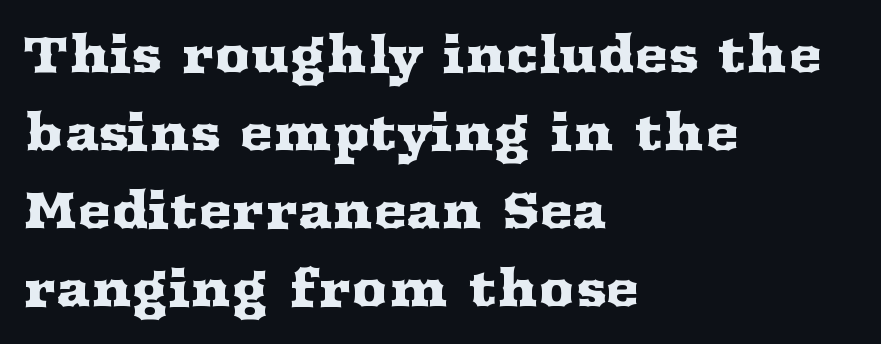
The image shows 50 px wide serif type, upright; set left-aligned, normal line spacing (1.56x), normal letter spacing, not underlined; medium stroke contrast and a medium x-height.
